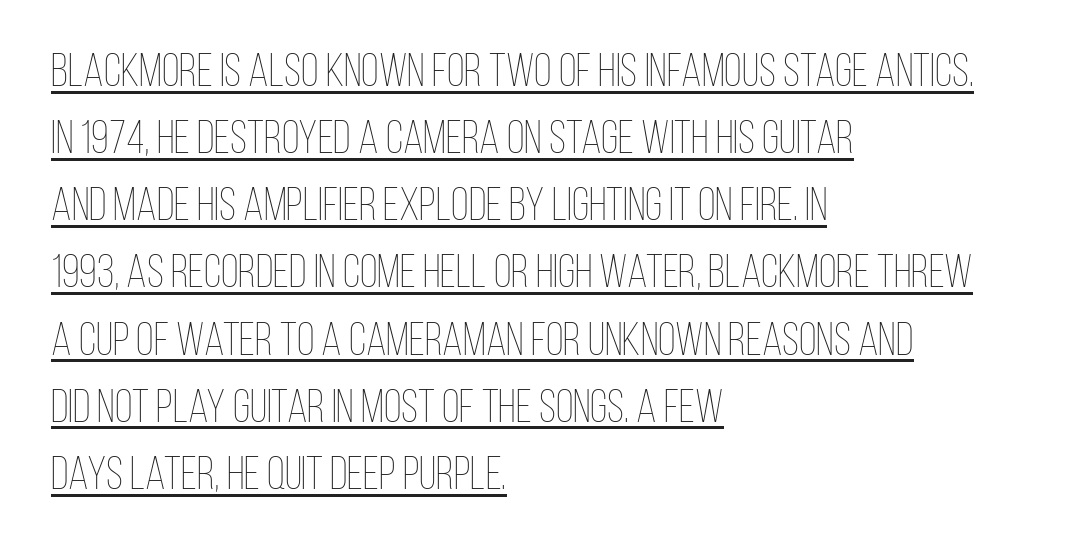
Q: Is the text bold? A: No.
Q: Is the text italic (slanted)? A: No, it is upright.
Q: Is the text underlined? A: Yes.
Q: How is the paragraph aligned? A: Left-aligned.
Q: Is the spacing between letters normal or unusually wide? A: Normal.
Q: Is the spacing between lines tight, normal or loose? A: Normal.
Q: Width (condensed, normal, or wide)? A: Condensed.
Q: Stroke contrast? A: Low.
Q: x-height? A: Large.
Q: Monospaced? A: No.
